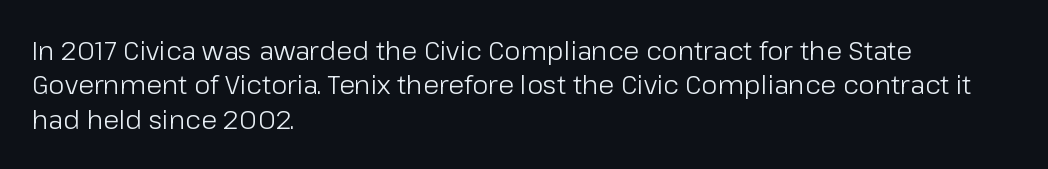
Q: Is the text bold? A: No.
Q: Is the text italic (slanted)? A: No, it is upright.
Q: Is the text underlined? A: No.
Q: How is the paragraph aligned? A: Left-aligned.
Q: Is the spacing between letters normal or unusually wide? A: Normal.
Q: Is the spacing between lines tight, normal or loose? A: Normal.
